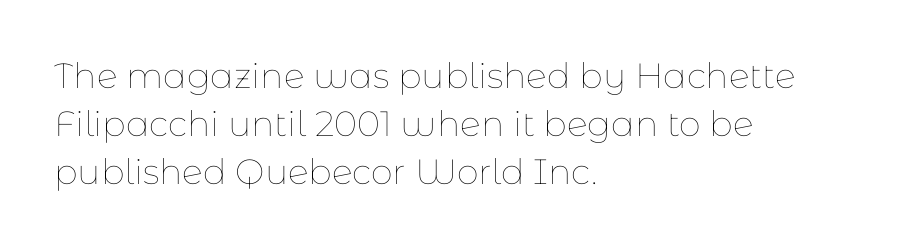
{"italic": "no", "bold": "no", "weight": "thin", "width": "normal", "stroke_contrast": "low", "x_height": "medium", "monospaced": "no", "underline": "no", "align": "left", "line_spacing": "normal", "line_spacing_ratio": 1.37, "letter_spacing": "normal", "letter_spacing_em": 0.0, "glyph_px": 35}
